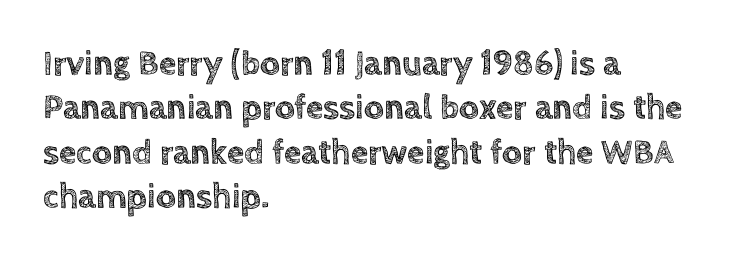
The image shows 35 px text type, upright; set left-aligned, normal line spacing (1.27x), normal letter spacing, not underlined; a large x-height.
